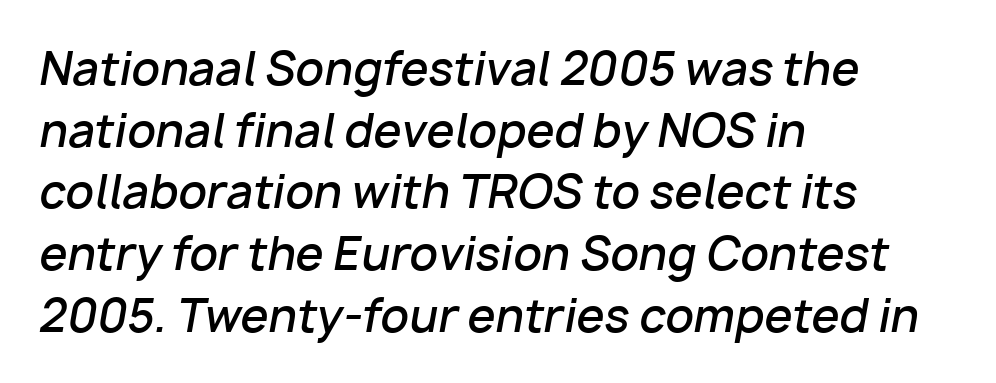
The image shows 45 px semibold type, italic (leaning right); set left-aligned, normal line spacing (1.37x), normal letter spacing, not underlined; low stroke contrast and a medium x-height.
